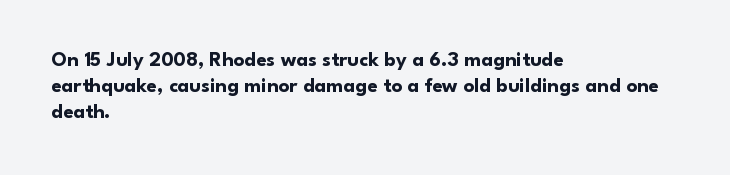
The image shows 21 px bold type, upright; set left-aligned, line spacing 1.24x, normal letter spacing, not underlined.
